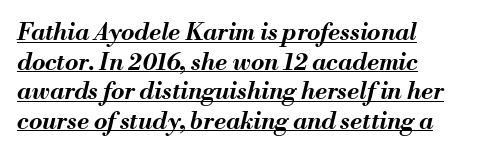
{"italic": "yes", "lean": "right", "slant_degrees": 13, "bold": "yes", "underline": "yes", "align": "left", "line_spacing_ratio": 1.23, "letter_spacing": "normal", "letter_spacing_em": 0.0, "glyph_px": 24}
